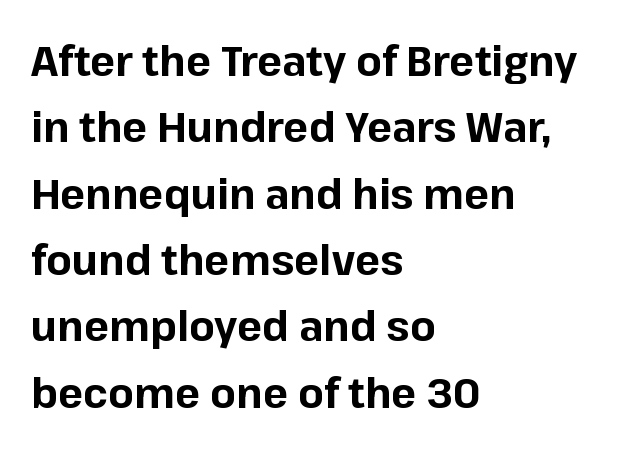
{"serif": "no", "italic": "no", "bold": "yes", "weight": "bold", "width": "normal", "stroke_contrast": "low", "x_height": "medium", "monospaced": "no", "underline": "no", "align": "left", "line_spacing": "normal", "line_spacing_ratio": 1.58, "letter_spacing": "normal", "letter_spacing_em": 0.0, "glyph_px": 42}
